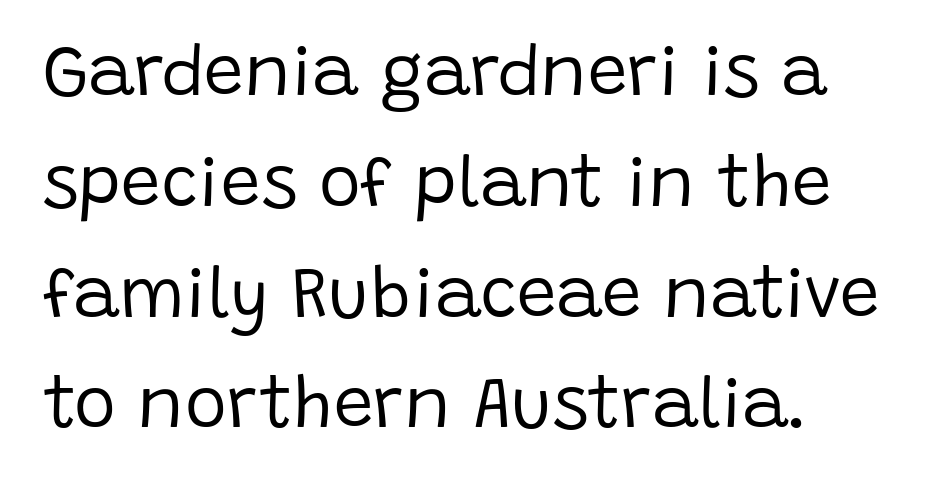
Q: Is the text bold? A: No.
Q: Is the text italic (slanted)? A: No, it is upright.
Q: Is the typeface a serif or a sans-serif typeface? A: Sans-serif.
Q: Is the text underlined? A: No.
Q: How is the paragraph aligned? A: Left-aligned.
Q: Is the spacing between letters normal or unusually wide? A: Normal.
Q: Is the spacing between lines tight, normal or loose? A: Normal.
Q: Width (condensed, normal, or wide)? A: Normal.
Q: Stroke contrast? A: Low.
Q: x-height? A: Large.
Q: Monospaced? A: No.
